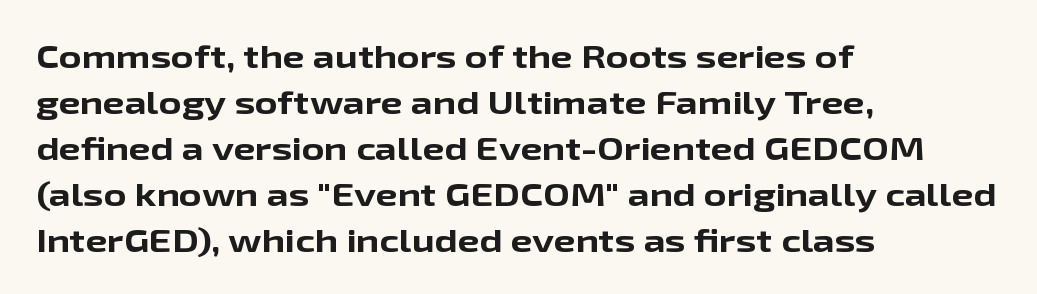
These lines are set flush left with a ragged right edge. The specimen reads as upright at a glance. The letters advance in unequal steps, a hallmark of proportional type. This is heavy type, rendered in bold. The designer left line spacing at the default.
